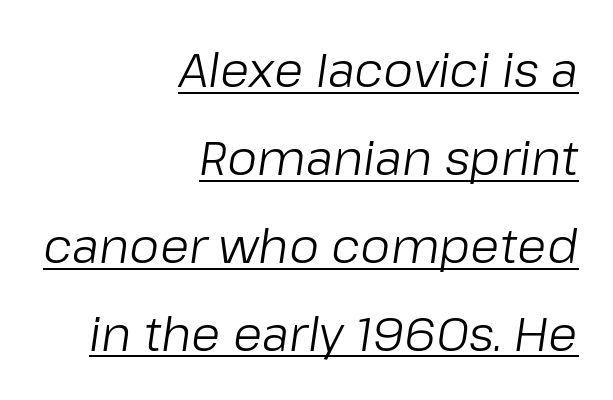
The image shows 48 px light type, italic (leaning right); set right-aligned, line spacing 1.83x, normal letter spacing, underlined; low stroke contrast and a medium x-height.
